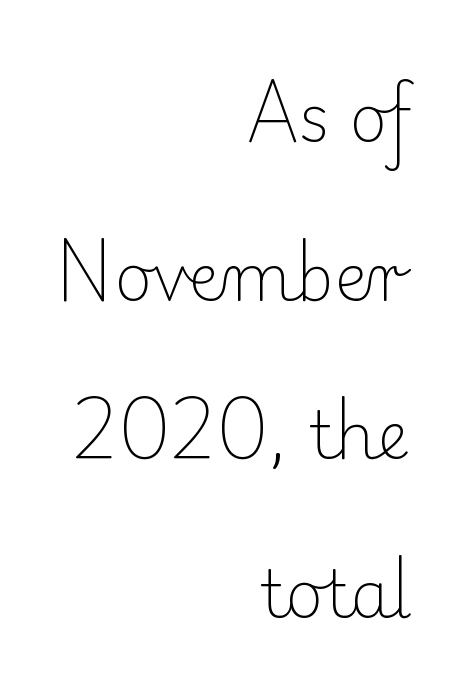
Do the characters align in a grid? No, the font is proportional. In terms of letterform style, serifs are clearly present. You could call the tracking neutral — neither tight nor loose. Style check: upright.
